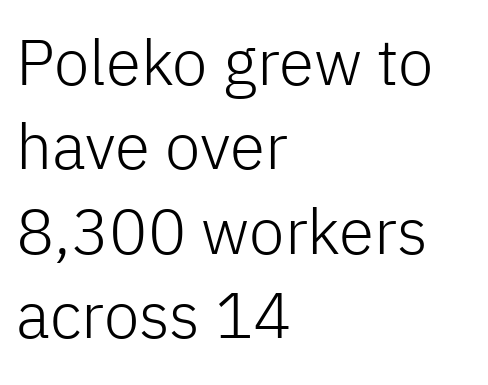
Q: Is the text bold? A: No.
Q: Is the text italic (slanted)? A: No, it is upright.
Q: Is the typeface a serif or a sans-serif typeface? A: Sans-serif.
Q: Is the text underlined? A: No.
Q: How is the paragraph aligned? A: Left-aligned.
Q: Is the spacing between letters normal or unusually wide? A: Normal.
Q: Is the spacing between lines tight, normal or loose? A: Normal.
Q: Width (condensed, normal, or wide)? A: Normal.
Q: Stroke contrast? A: Low.
Q: x-height? A: Medium.
Q: Monospaced? A: No.
